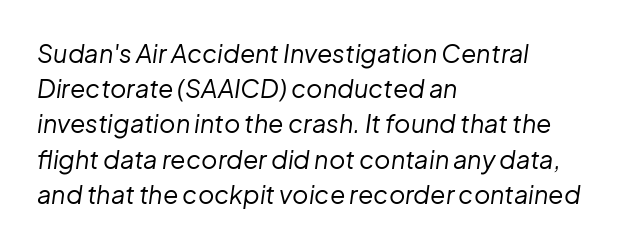
Q: Is the text bold? A: No.
Q: Is the text italic (slanted)? A: Yes, it leans right by about 8 degrees.
Q: Is the text underlined? A: No.
Q: How is the paragraph aligned? A: Left-aligned.
Q: Is the spacing between letters normal or unusually wide? A: Normal.
Q: Is the spacing between lines tight, normal or loose? A: Normal.
